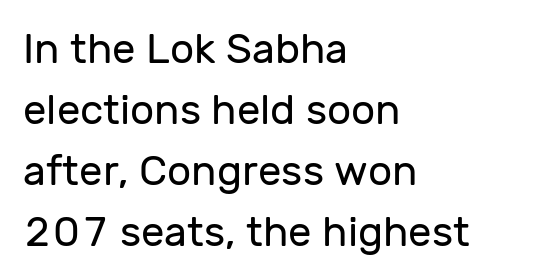
Q: Is the text bold? A: No.
Q: Is the text italic (slanted)? A: No, it is upright.
Q: Is the typeface a serif or a sans-serif typeface? A: Sans-serif.
Q: Is the text underlined? A: No.
Q: How is the paragraph aligned? A: Left-aligned.
Q: Is the spacing between letters normal or unusually wide? A: Normal.
Q: Is the spacing between lines tight, normal or loose? A: Normal.
Q: Width (condensed, normal, or wide)? A: Normal.
Q: Stroke contrast? A: Low.
Q: x-height? A: Medium.
Q: Monospaced? A: No.
